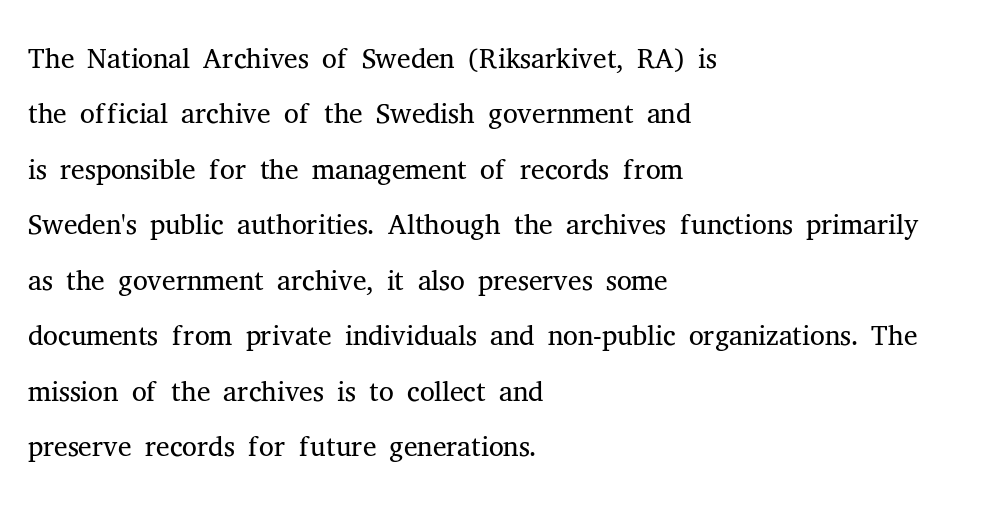
Leftover space on each line is placed entirely after the last word. No extra tracking has been applied to these lines. Do the letters lean? They stand straight. Rule under the text: the space is simply empty.
